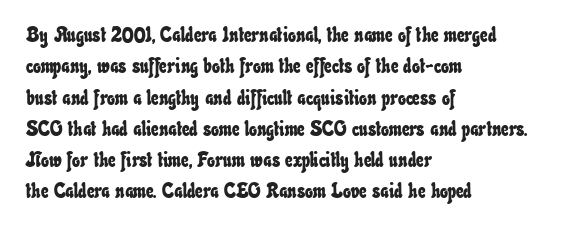
{"underline": "no", "align": "left", "line_spacing": "normal", "line_spacing_ratio": 1.49, "letter_spacing": "normal", "letter_spacing_em": 0.0, "glyph_px": 21}
